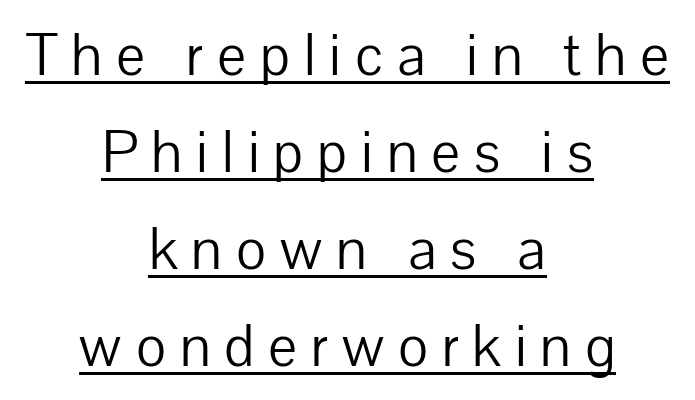
{"serif": "no", "italic": "no", "bold": "no", "weight": "light", "width": "normal", "stroke_contrast": "low", "x_height": "medium", "monospaced": "no", "underline": "yes", "align": "center", "line_spacing": "normal", "line_spacing_ratio": 1.67, "letter_spacing": "wide", "letter_spacing_em": 0.24, "glyph_px": 58}
